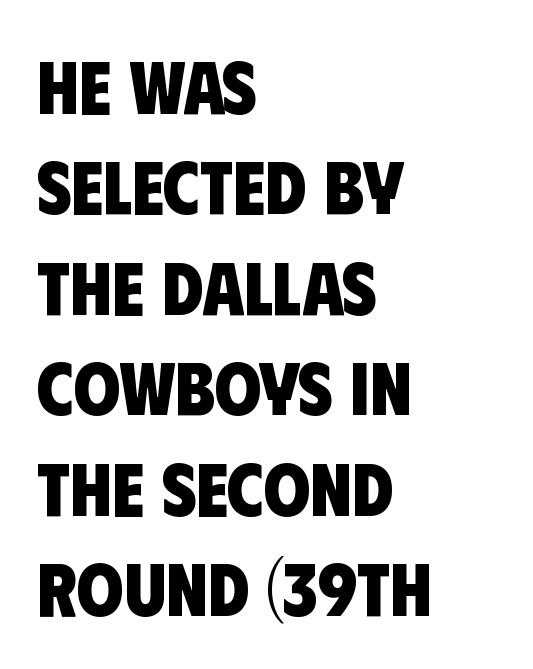
The image shows 75 px heavy, condensed sans-serif type; set left-aligned, normal line spacing (1.34x), normal letter spacing, not underlined; low stroke contrast and a large x-height.
